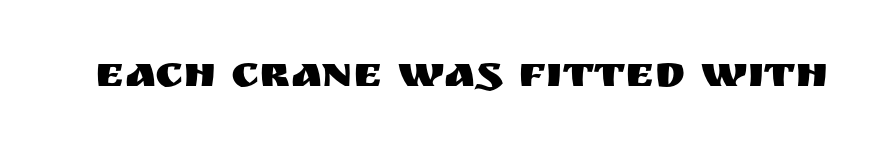
The image shows 44 px sans-serif type, upright; set normal letter spacing, not underlined; medium stroke contrast and a large x-height.
